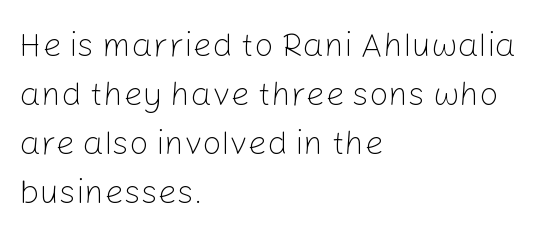
{"serif": "no", "italic": "no", "bold": "no", "weight": "light", "width": "normal", "stroke_contrast": "low", "x_height": "medium", "monospaced": "no", "underline": "no", "align": "left", "line_spacing": "normal", "line_spacing_ratio": 1.44, "letter_spacing": "normal", "letter_spacing_em": 0.0, "glyph_px": 34}
